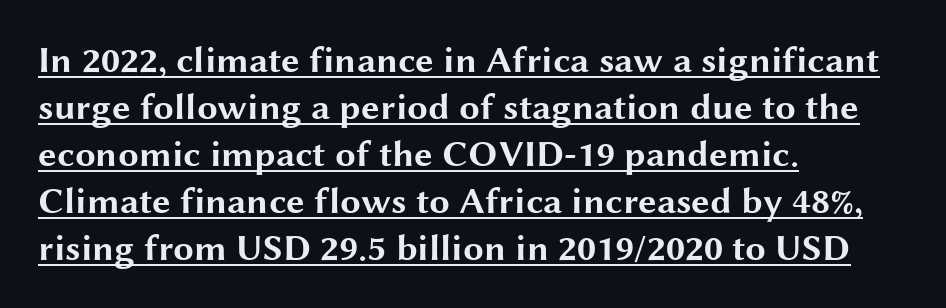
The image shows 37 px bold, wide sans-serif type, upright; set left-aligned, normal line spacing (1.27x), normal letter spacing, underlined; medium stroke contrast and a medium x-height.
